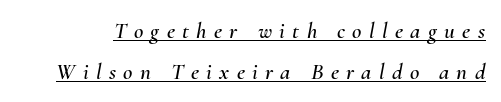
{"italic": "yes", "lean": "right", "slant_degrees": 10, "underline": "yes", "line_spacing_ratio": 1.77, "letter_spacing": "wide", "letter_spacing_em": 0.32, "glyph_px": 23}
